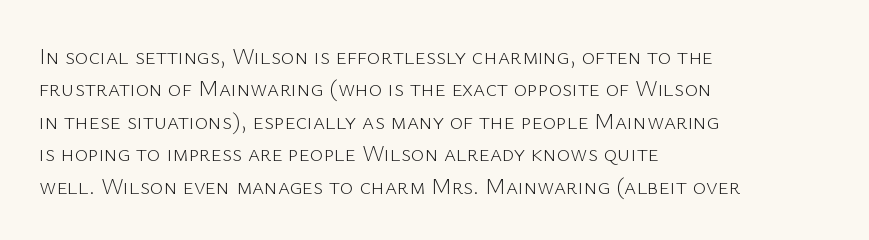
The image shows 23 px text type, upright; set left-aligned, normal line spacing (1.41x), normal letter spacing, not underlined.
